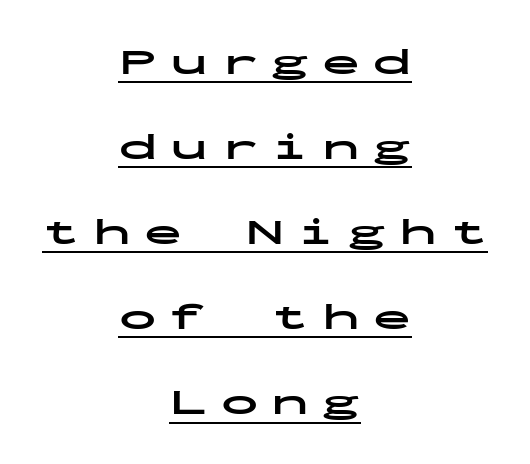
{"serif": "no", "italic": "no", "bold": "yes", "weight": "bold", "width": "wide", "stroke_contrast": "low", "x_height": "medium", "monospaced": "yes", "underline": "yes", "align": "center", "line_spacing": "loose", "line_spacing_ratio": 2.24, "letter_spacing": "wide", "letter_spacing_em": 0.34, "glyph_px": 38}
